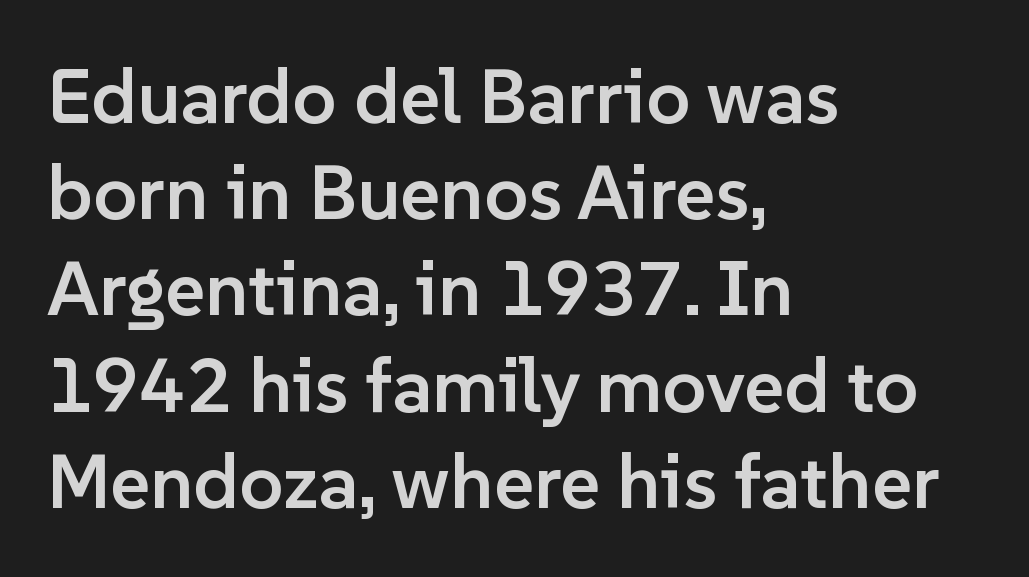
{"serif": "no", "italic": "no", "bold": "semi", "weight": "semibold", "width": "normal", "stroke_contrast": "low", "x_height": "medium", "monospaced": "no", "underline": "no", "align": "left", "line_spacing": "normal", "line_spacing_ratio": 1.25, "letter_spacing": "normal", "letter_spacing_em": 0.0, "glyph_px": 77}
